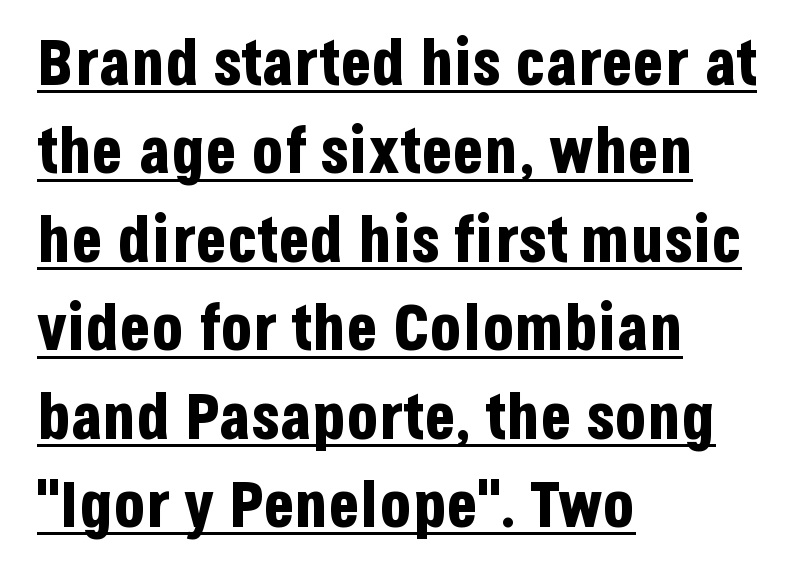
{"serif": "no", "italic": "no", "bold": "yes", "weight": "bold", "width": "condensed", "stroke_contrast": "low", "x_height": "large", "monospaced": "no", "underline": "yes", "align": "left", "line_spacing": "normal", "line_spacing_ratio": 1.36, "letter_spacing": "normal", "letter_spacing_em": 0.0, "glyph_px": 65}
